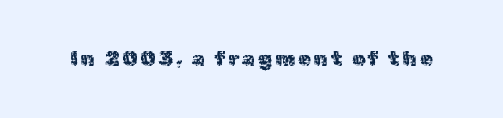
Nope, not italic — everything's standing straight. Weight: regular or lighter. This rendering features lettering with no underline.
